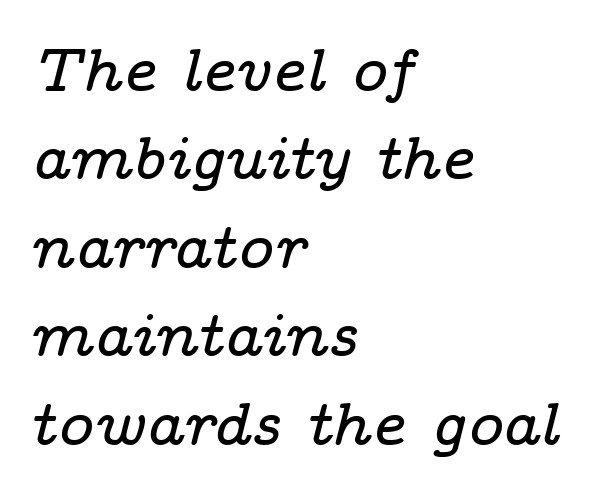
The image shows 61 px wide serif type, italic (leaning right); set left-aligned, normal line spacing (1.45x), normal letter spacing, not underlined; low stroke contrast and a medium x-height.
